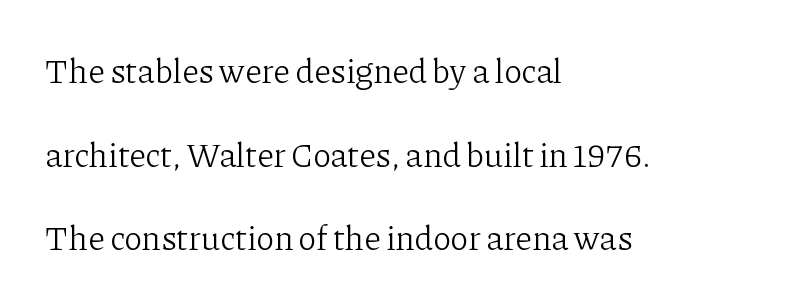
The image shows 34 px light serif type, upright; set left-aligned, loose line spacing (2.46x), normal letter spacing, not underlined; low stroke contrast and a medium x-height.
